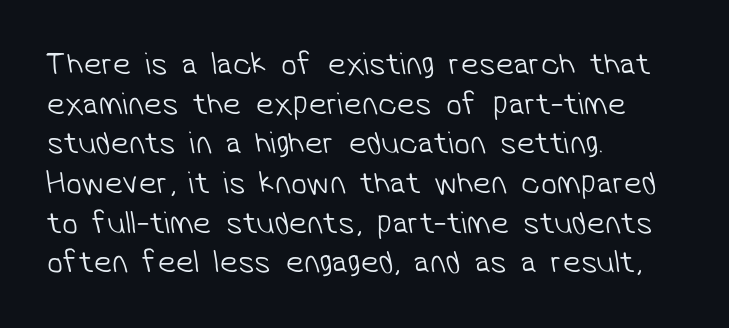
Q: Is the text bold? A: No.
Q: Is the typeface a serif or a sans-serif typeface? A: Sans-serif.
Q: Is the text underlined? A: No.
Q: How is the paragraph aligned? A: Left-aligned.
Q: Is the spacing between letters normal or unusually wide? A: Normal.
Q: Width (condensed, normal, or wide)? A: Normal.
Q: Stroke contrast? A: Low.
Q: x-height? A: Medium.
Q: Monospaced? A: No.
